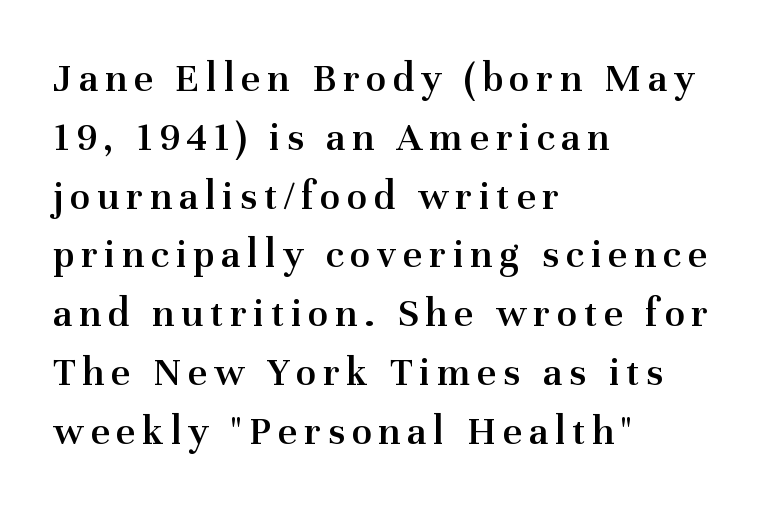
Q: Is the text bold? A: Semi-bold.
Q: Is the text italic (slanted)? A: No, it is upright.
Q: Is the typeface a serif or a sans-serif typeface? A: Serif.
Q: Is the text underlined? A: No.
Q: How is the paragraph aligned? A: Left-aligned.
Q: Is the spacing between lines tight, normal or loose? A: Normal.
Q: Width (condensed, normal, or wide)? A: Normal.
Q: Stroke contrast? A: Medium.
Q: x-height? A: Medium.
Q: Monospaced? A: No.
